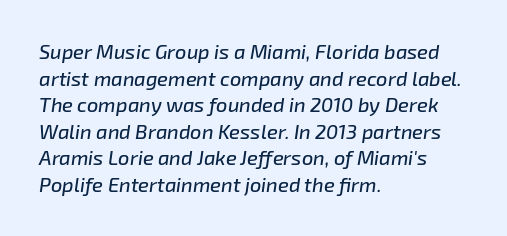
{"italic": "yes", "lean": "right", "slant_degrees": 8, "underline": "no", "align": "left", "line_spacing": "normal", "line_spacing_ratio": 1.33, "letter_spacing": "normal", "letter_spacing_em": 0.0, "glyph_px": 20}
